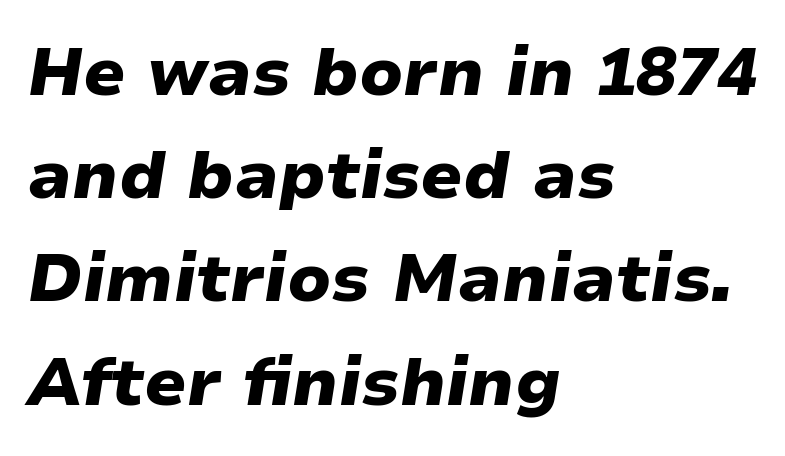
Just letters on the line, the space beneath them empty. You'd pick this weight for a headline — it's a proper bold. Compared with typical paragraphs, the rows here are spaced about the same. Think of a printed novel: that variable character pitch is what you see here. Tall strokes in this sample are angled rather than plumb. This sample is left-justified, so line endings fall wherever the words run out.
